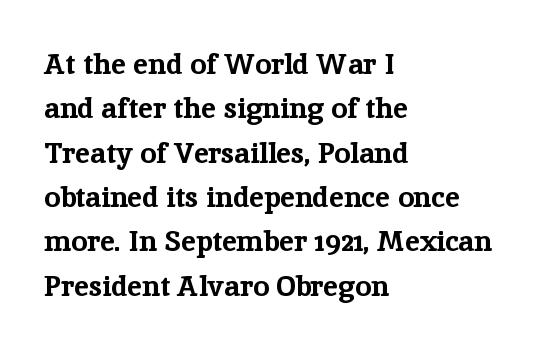
Varying glyph widths throughout — classic text-font behaviour. Stroke thickness is high; the sample reads as a true bold. Caption: multi-line text, flush left, ragged right. I'd call this a serif setting — the letters wear small feet. Letter spacing: default. The passage shown is not underscored anywhere.
